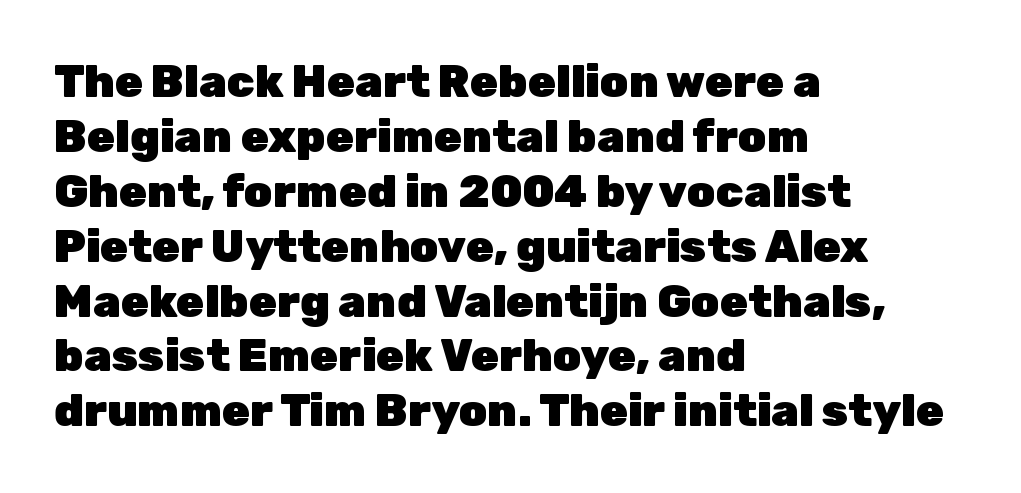
Q: Is the text bold? A: Yes.
Q: Is the text italic (slanted)? A: No, it is upright.
Q: Is the typeface a serif or a sans-serif typeface? A: Sans-serif.
Q: Is the text underlined? A: No.
Q: How is the paragraph aligned? A: Left-aligned.
Q: Is the spacing between letters normal or unusually wide? A: Normal.
Q: Width (condensed, normal, or wide)? A: Normal.
Q: Stroke contrast? A: Low.
Q: x-height? A: Medium.
Q: Monospaced? A: No.
